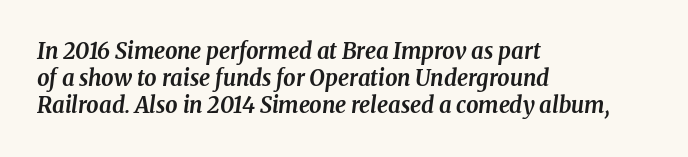
{"italic": "yes", "lean": "right", "slant_degrees": 8, "bold": "yes", "underline": "no", "align": "left", "line_spacing_ratio": 1.23, "letter_spacing": "normal", "letter_spacing_em": 0.0, "glyph_px": 22}
